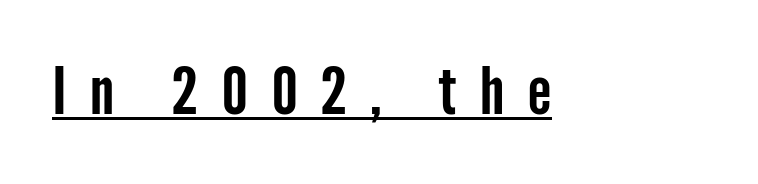
{"serif": "no", "italic": "no", "width": "condensed", "stroke_contrast": "low", "x_height": "medium", "monospaced": "no", "underline": "yes", "letter_spacing": "wide", "letter_spacing_em": 0.35, "glyph_px": 65}
